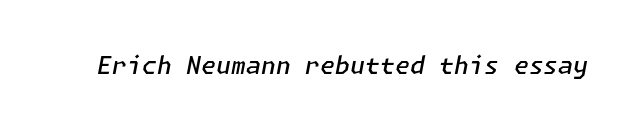
{"italic": "yes", "lean": "right", "slant_degrees": 11, "bold": "semi", "underline": "no", "letter_spacing": "normal", "letter_spacing_em": 0.0, "glyph_px": 24}
